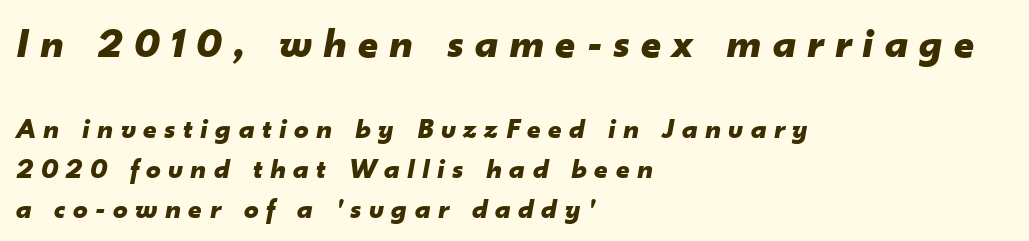
Every character sits at an angle, as italics do. Leftover space on each line is placed entirely after the last word. Looks like regular typesetting: each glyph gets only the width it needs. Bold? Absolutely — the strokes are thick and heavy.
